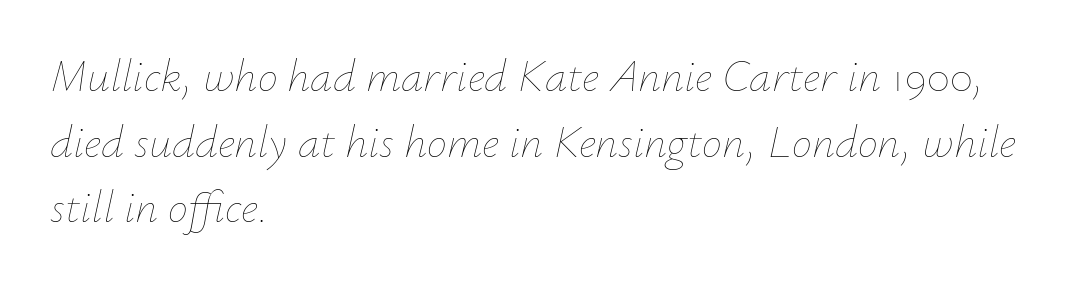
The image shows 45 px thin type, italic (leaning right); set left-aligned, normal line spacing (1.46x), normal letter spacing, not underlined; low stroke contrast and a small x-height.
